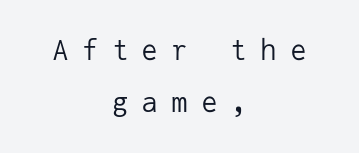
The image shows 28 px regular-weight sans-serif type, upright, monospaced; set centered, line spacing 1.86x, unusually wide letter spacing (+0.46 em), not underlined; low stroke contrast and a medium x-height.
